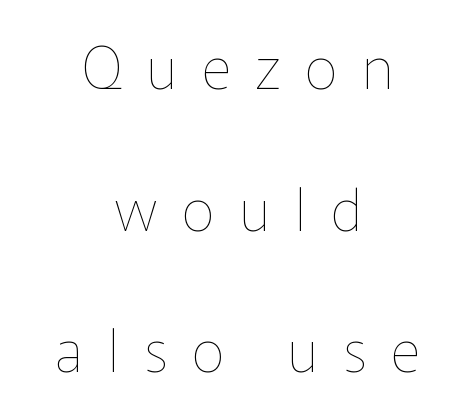
{"italic": "no", "bold": "no", "weight": "thin", "width": "normal", "stroke_contrast": "low", "x_height": "medium", "monospaced": "no", "underline": "no", "align": "center", "line_spacing": "loose", "line_spacing_ratio": 2.44, "letter_spacing": "wide", "letter_spacing_em": 0.43, "glyph_px": 58}
